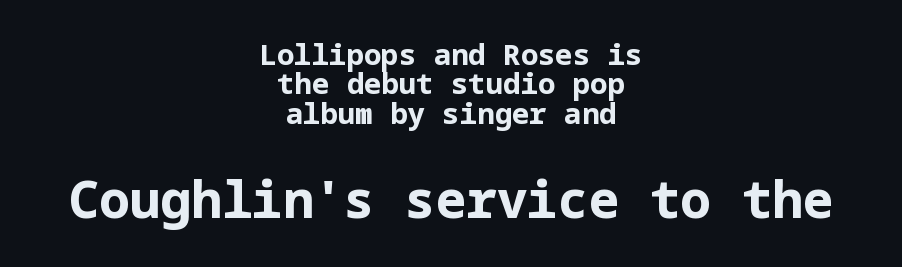
The strokes are fattened all the way to bold. The typesetter chose a symmetrical, centered arrangement here. Characters remain perfectly vertical along every line. Only glyphs here, with clear space below each row. Observe the absence of serifs on each vertical stroke in this sample.
